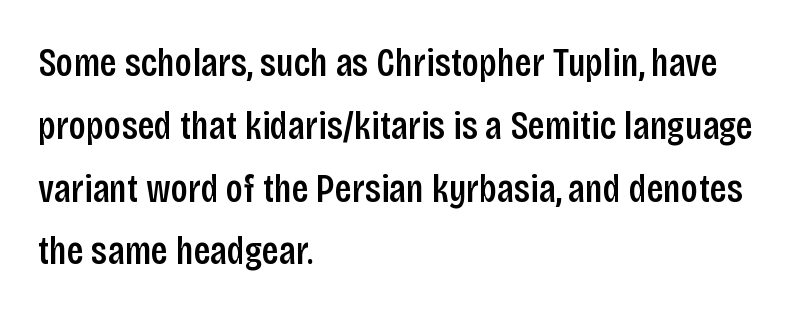
Is there much room between lines? A standard amount, neither cramped nor airy. The rendering anchors every line to the left-hand side. Has an underline been added? It has not. This is the in-between weight designers call semibold or demi. Think of a printed novel: that variable character pitch is what you see here.
